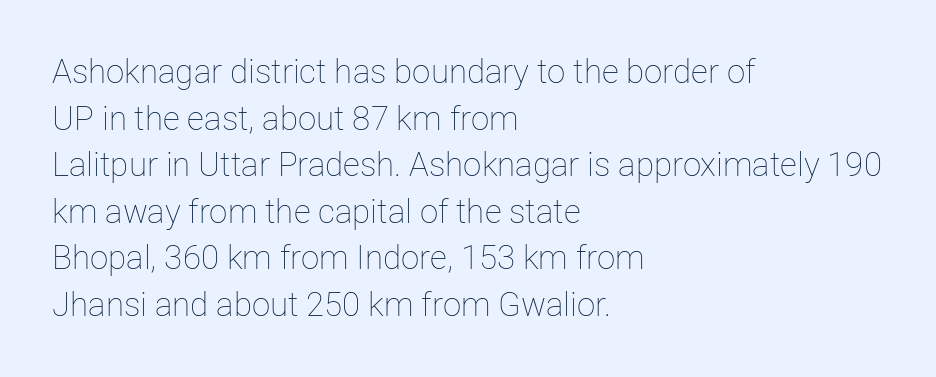
The image shows 33 px thin type, upright; set left-aligned, normal line spacing (1.41x), normal letter spacing, not underlined; low stroke contrast and a medium x-height.
